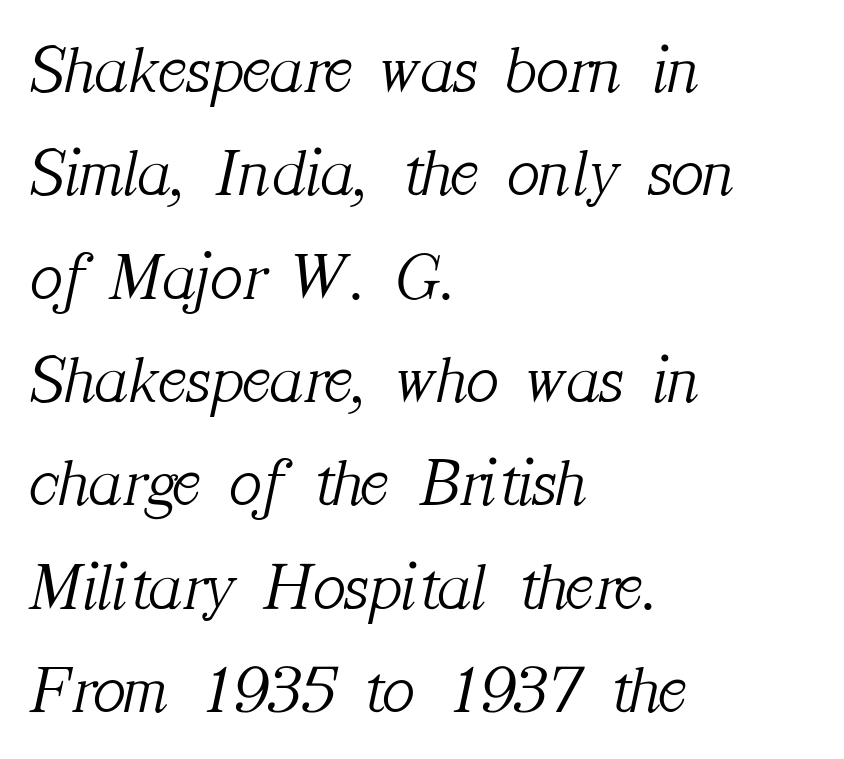
Q: Is the text bold? A: No.
Q: Is the text italic (slanted)? A: Yes, it leans right by about 12 degrees.
Q: Is the typeface a serif or a sans-serif typeface? A: Serif.
Q: Is the text underlined? A: No.
Q: How is the paragraph aligned? A: Left-aligned.
Q: Is the spacing between letters normal or unusually wide? A: Normal.
Q: Is the spacing between lines tight, normal or loose? A: Normal.
Q: Width (condensed, normal, or wide)? A: Normal.
Q: Stroke contrast? A: Medium.
Q: x-height? A: Medium.
Q: Monospaced? A: No.
